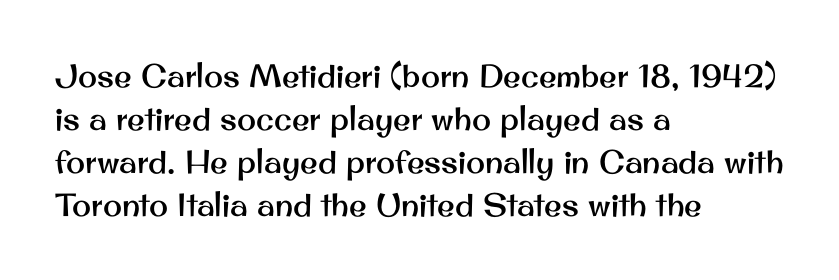
The image shows 32 px sans-serif type, upright; set left-aligned, normal line spacing (1.34x), normal letter spacing, not underlined; medium stroke contrast and a small x-height.
